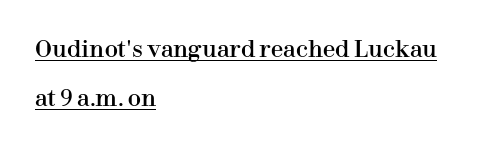
The image shows 22 px text type, upright; set left-aligned, loose line spacing (2.22x), normal letter spacing, underlined.
